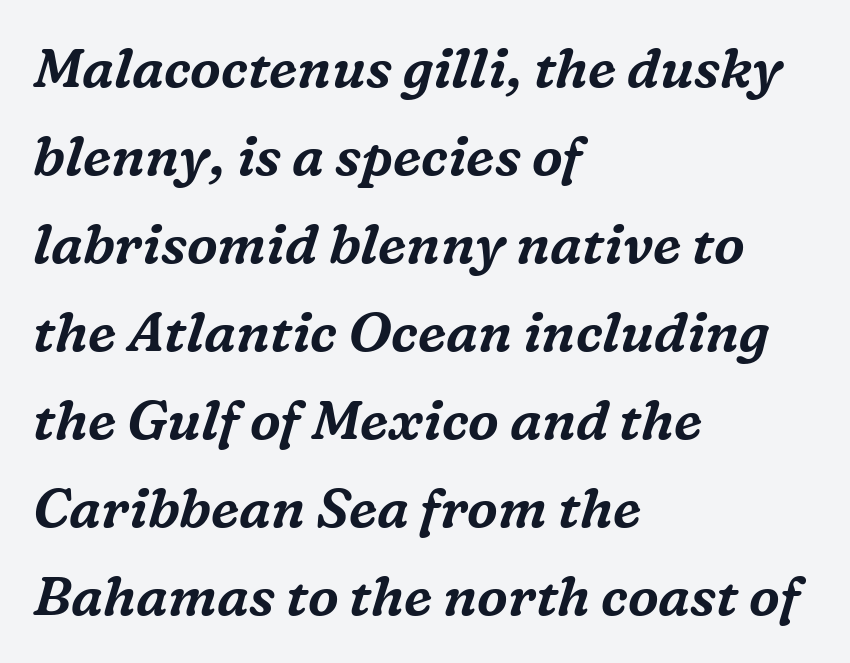
The image shows 55 px serif type, italic (leaning right); set left-aligned, normal line spacing (1.6x), normal letter spacing, not underlined; medium stroke contrast and a medium x-height.
